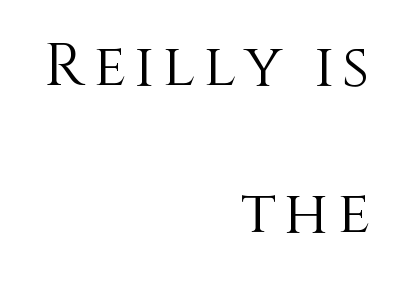
Has an underline been added? It has not. The text block is weighted toward the right margin, trailing off unevenly leftward. The font sits on the lighter half of the weight spectrum, regular included. The lines are spread far apart with generous leading. Posture: vertical. The rendering uses natural spacing where letterforms have individual widths.
